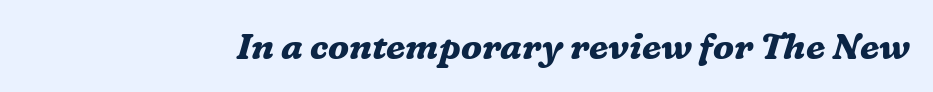
The image shows 36 px bold serif type, italic (leaning right); set normal letter spacing, not underlined; medium stroke contrast and a medium x-height.
